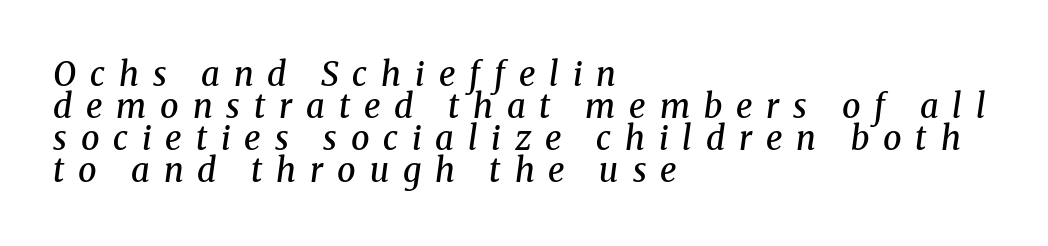
Is this a fixed-width face? No — the glyphs have proportional, varying widths. Here the glyphs are tracked loosely, breaking word shapes into spaced letters. The zone under the glyphs is completely vacant. I'd call this a serif setting — the letters wear small feet. This rendering uses left alignment, leaving the right contour irregular. The passage shown stacks its lines with hardly any gap.
